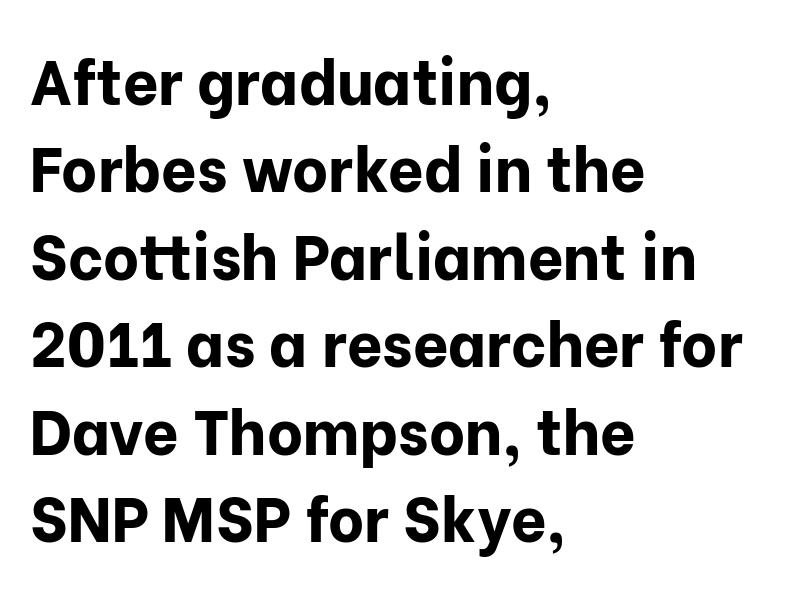
Q: Is the text bold? A: Yes.
Q: Is the text italic (slanted)? A: No, it is upright.
Q: Is the typeface a serif or a sans-serif typeface? A: Sans-serif.
Q: Is the text underlined? A: No.
Q: How is the paragraph aligned? A: Left-aligned.
Q: Is the spacing between letters normal or unusually wide? A: Normal.
Q: Is the spacing between lines tight, normal or loose? A: Normal.
Q: Width (condensed, normal, or wide)? A: Normal.
Q: Stroke contrast? A: Low.
Q: x-height? A: Medium.
Q: Monospaced? A: No.
